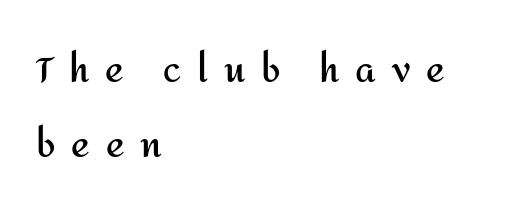
The tracking reads as deliberately expanded to a designer's eye. Baseline-to-baseline distance is far greater than the letter height. Horizontal alignment here is leftward, the default for most running prose. Do the characters align in a grid? No, the font is proportional. A bare baseline throughout the passage. Unlike italic type, these characters show no tilt at all.
